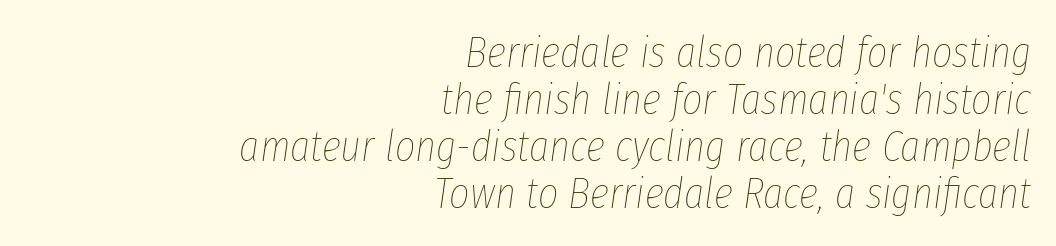
{"italic": "yes", "lean": "right", "slant_degrees": 8, "bold": "no", "weight": "thin", "width": "condensed", "stroke_contrast": "low", "x_height": "medium", "monospaced": "no", "underline": "no", "align": "right", "line_spacing": "tight", "line_spacing_ratio": 1.07, "letter_spacing": "normal", "letter_spacing_em": 0.0, "glyph_px": 44}
